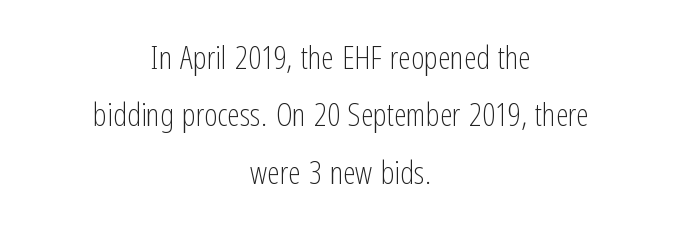
The image shows 32 px light, condensed sans-serif type, upright; set centered, line spacing 1.79x, normal letter spacing, not underlined; low stroke contrast and a medium x-height.
